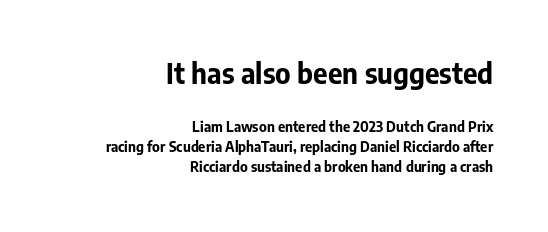
{"serif": "no", "italic": "no", "bold": "yes", "weight": "bold", "width": "normal", "stroke_contrast": "low", "x_height": "medium", "monospaced": "no", "underline": "no", "align": "right", "line_spacing": "normal", "line_spacing_ratio": 1.43, "letter_spacing": "normal", "letter_spacing_em": 0.0, "larger_block": "first", "size_ratio": 2.0, "glyph_px": 28}
